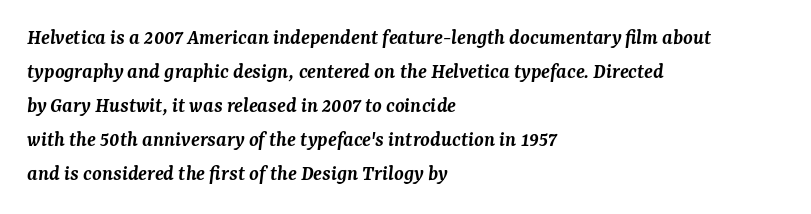
The image shows 22 px text type, italic (leaning right); set left-aligned, normal line spacing (1.55x), normal letter spacing, not underlined.
